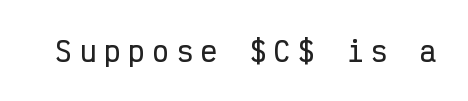
The image shows 27 px text type, upright; set unusually wide letter spacing (+0.3 em), not underlined.
